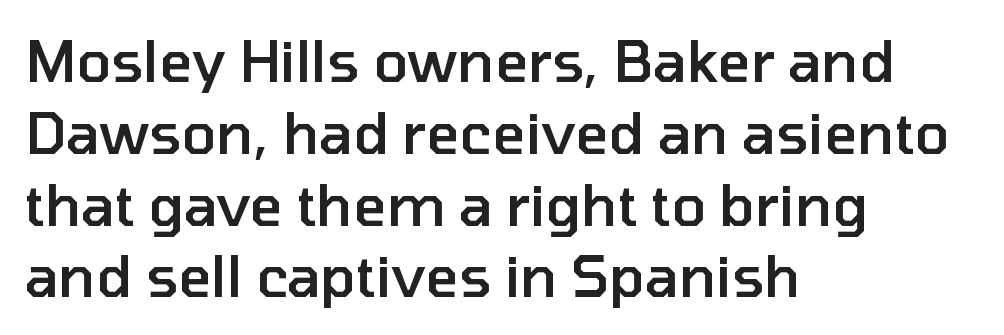
The image shows 57 px semibold sans-serif type, upright; set left-aligned, normal line spacing (1.26x), normal letter spacing, not underlined; low stroke contrast and a medium x-height.
